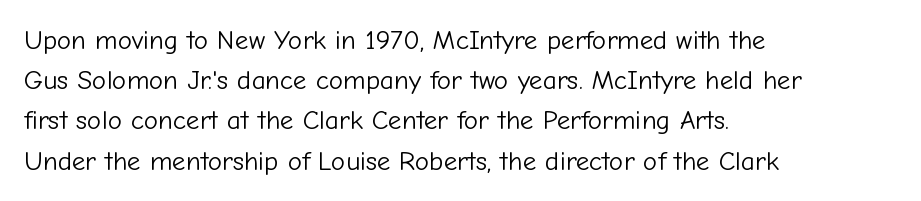
The image shows 27 px text type, upright; set left-aligned, normal line spacing (1.49x), normal letter spacing, not underlined.
